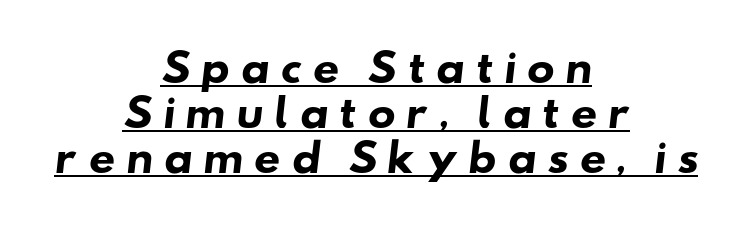
Character widths vary here, with narrow letters taking less room than wide ones. Look at the stroke-to-counter ratio: heavy, a bold. Each letter's strokes conclude bluntly, with no projecting serifs. Does the copy run flush right? No — it is centered line by line.
